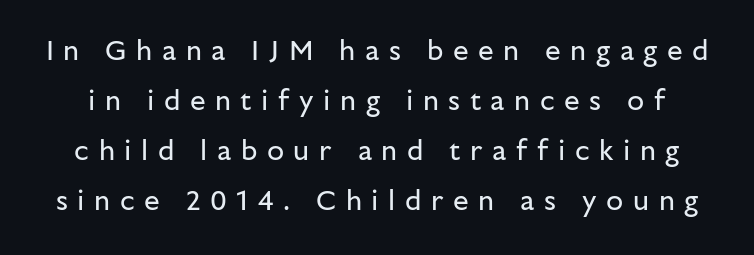
The lettering holds an erect, upright posture throughout. Look at the tracking — it's clearly loosened, letters drifting apart. Check where the strokes stop: nothing finishes them off — pure sans. Stroke mass is kept to a normal reading level or below. The passage shown is not underscored anywhere.
